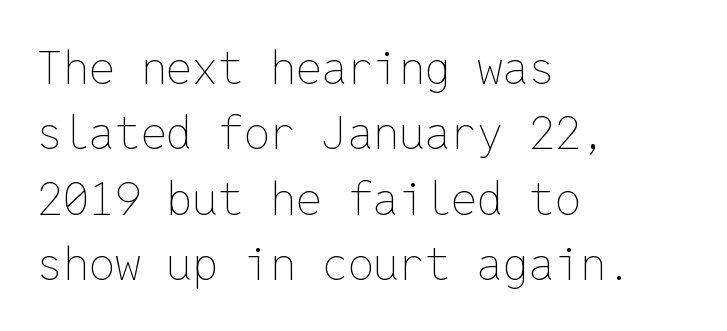
Do the letters lean? They stand straight. The letters march in equal steps, a hallmark of fixed-pitch type. Ink coverage per letter is moderate at most. Inter-character spacing is left at the font's built-in metrics. Interline gaps are of average width in this sample. Lines of text with bare space underneath.
